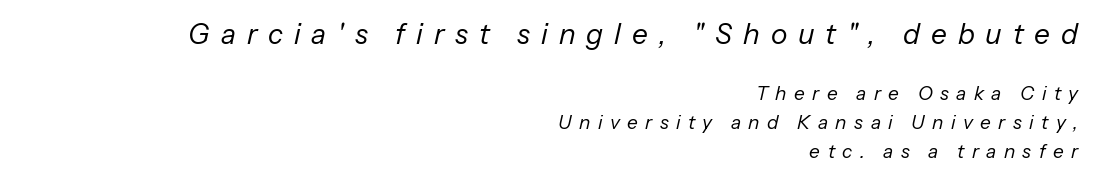
The image shows 28 px regular-weight type, italic (leaning right); set right-aligned, normal line spacing (1.53x), unusually wide letter spacing (+0.39 em), not underlined; the first (top) block is 1.47x larger; low stroke contrast and a medium x-height.
